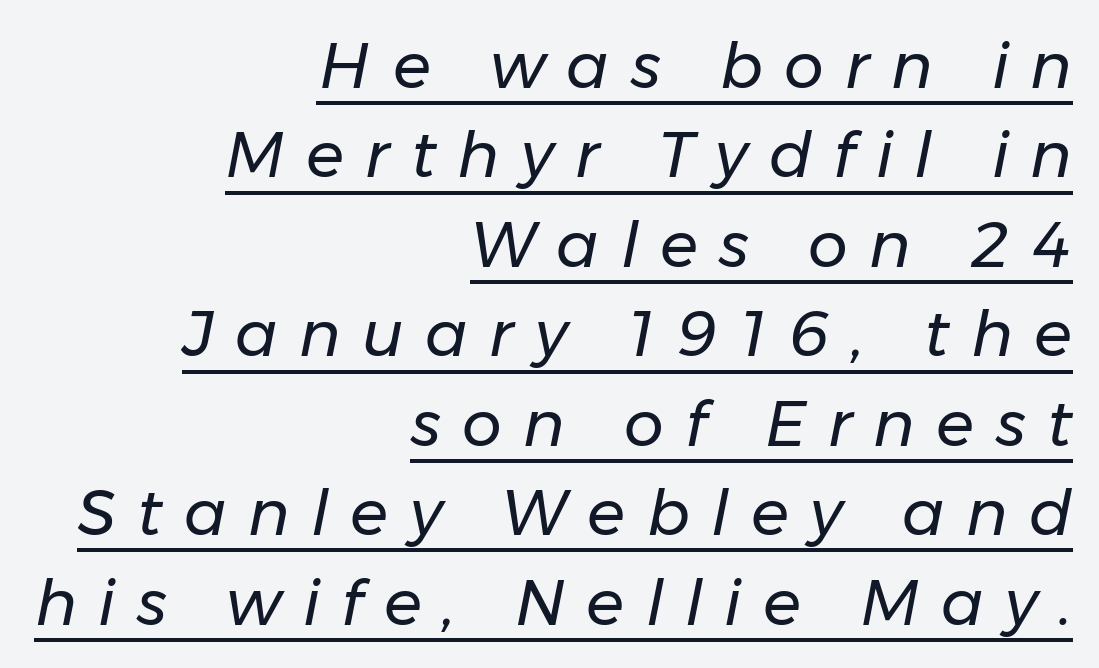
The image shows 63 px regular-weight type, italic (leaning right); set right-aligned, normal line spacing (1.42x), unusually wide letter spacing (+0.34 em), underlined; low stroke contrast and a medium x-height.
